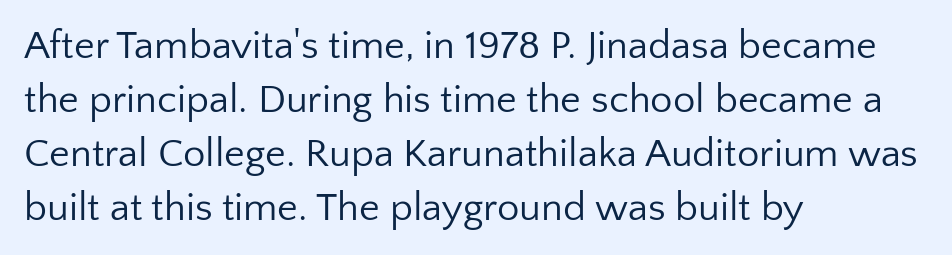
Each word holds together tightly as a unit, with standard inter-letter gaps. The rendering uses natural spacing where letterforms have individual widths. No chunkiness to these letters — they're not bold. This sample is left-justified, so line endings fall wherever the words run out.
